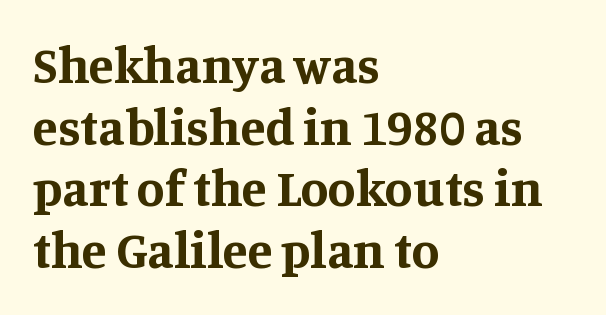
The image shows 51 px bold serif type, upright; set left-aligned, line spacing 1.21x, normal letter spacing, not underlined; medium stroke contrast and a large x-height.
